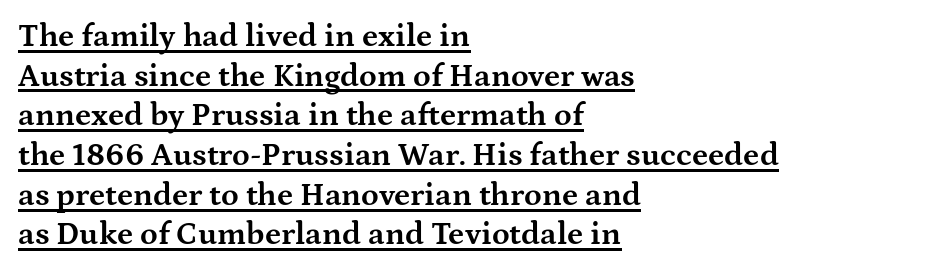
Q: Is the text bold? A: Yes.
Q: Is the text italic (slanted)? A: No, it is upright.
Q: Is the typeface a serif or a sans-serif typeface? A: Serif.
Q: Is the text underlined? A: Yes.
Q: How is the paragraph aligned? A: Left-aligned.
Q: Is the spacing between letters normal or unusually wide? A: Normal.
Q: Width (condensed, normal, or wide)? A: Wide.
Q: Stroke contrast? A: Medium.
Q: x-height? A: Medium.
Q: Monospaced? A: No.
